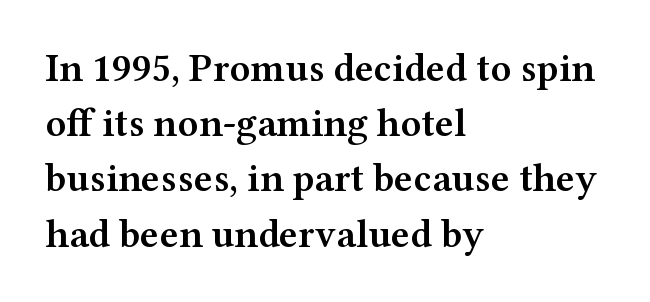
The image shows 40 px semibold, wide serif type, upright; set left-aligned, normal line spacing (1.38x), normal letter spacing, not underlined; medium stroke contrast and a medium x-height.
